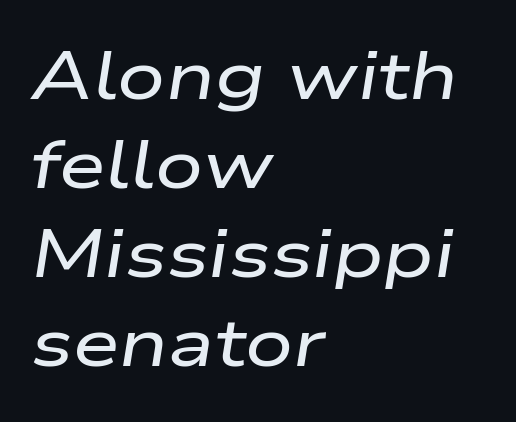
The zone under the glyphs is completely vacant. The passage shown stacks its lines at a standard gap. The gaps between neighbouring characters are ordinary and unremarkable. Yep, that's italic — everything's leaning.
